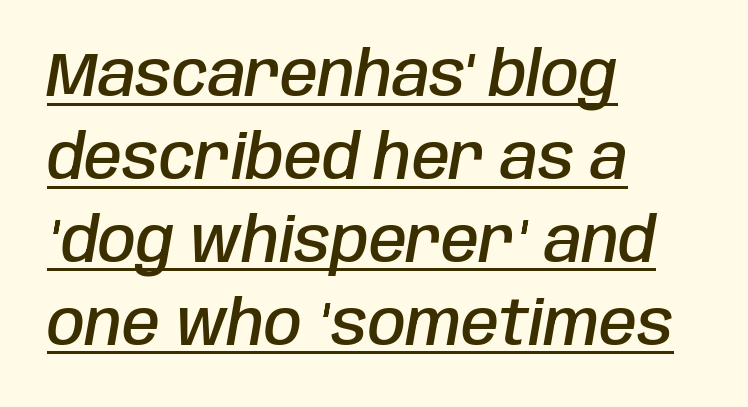
Q: Is the text bold? A: Semi-bold.
Q: Is the text italic (slanted)? A: Yes, it leans right by about 10 degrees.
Q: Is the text underlined? A: Yes.
Q: How is the paragraph aligned? A: Left-aligned.
Q: Is the spacing between letters normal or unusually wide? A: Normal.
Q: Is the spacing between lines tight, normal or loose? A: Normal.
Q: Width (condensed, normal, or wide)? A: Condensed.
Q: Stroke contrast? A: Low.
Q: x-height? A: Large.
Q: Monospaced? A: No.
